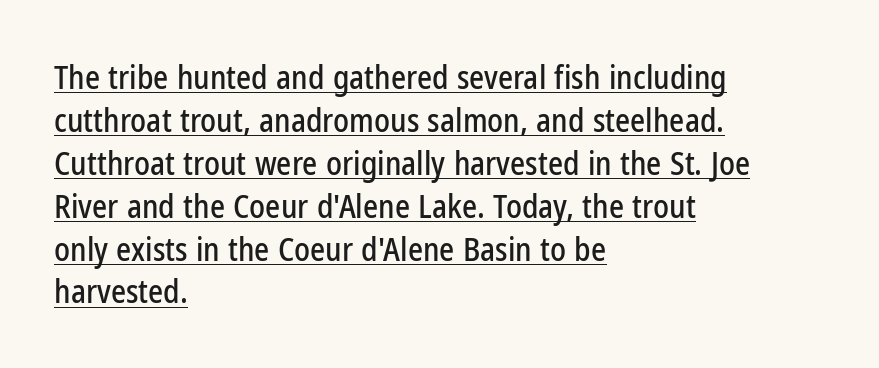
{"serif": "no", "italic": "no", "width": "condensed", "stroke_contrast": "low", "x_height": "medium", "monospaced": "no", "underline": "yes", "align": "left", "line_spacing": "normal", "line_spacing_ratio": 1.34, "letter_spacing": "normal", "letter_spacing_em": 0.0, "glyph_px": 32}
